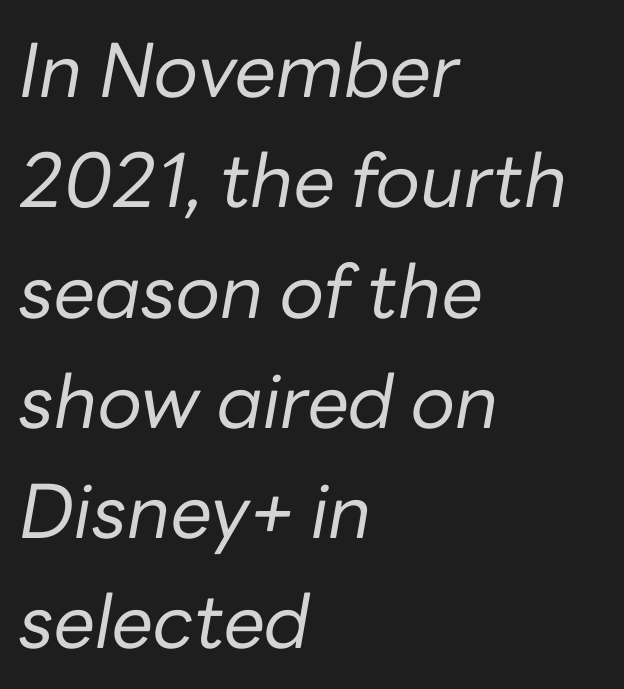
{"italic": "yes", "lean": "right", "slant_degrees": 10, "bold": "no", "weight": "regular", "width": "normal", "stroke_contrast": "low", "x_height": "medium", "monospaced": "no", "underline": "no", "align": "left", "line_spacing": "normal", "line_spacing_ratio": 1.49, "letter_spacing": "normal", "letter_spacing_em": 0.0, "glyph_px": 74}
